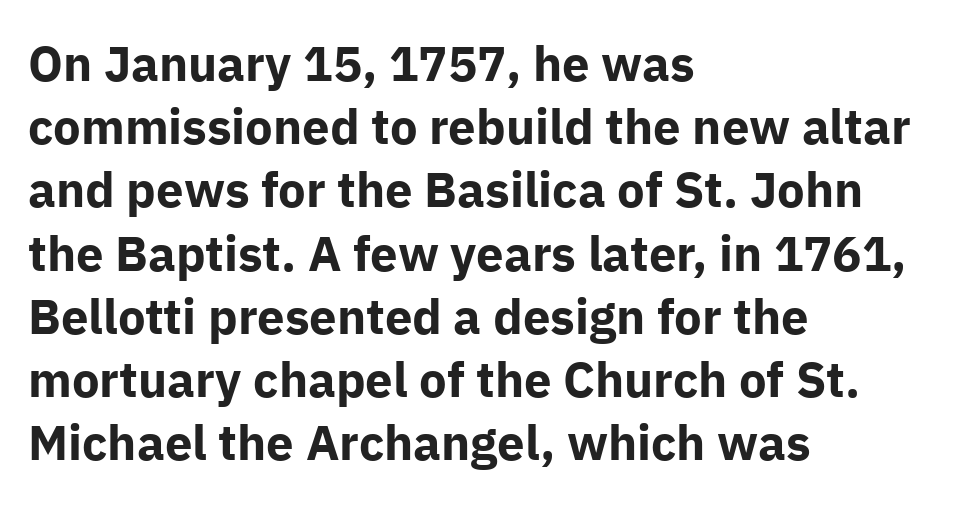
The image shows 49 px bold sans-serif type, upright; set left-aligned, normal line spacing (1.29x), normal letter spacing, not underlined; low stroke contrast and a medium x-height.
